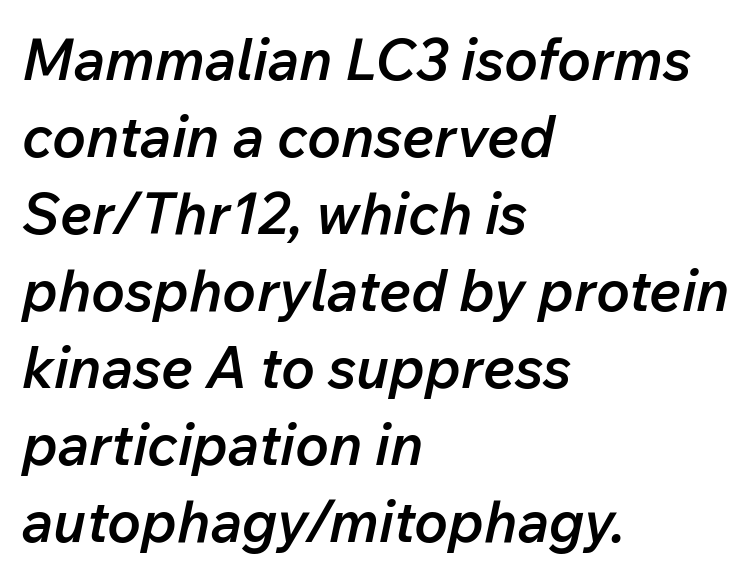
The image shows 57 px semibold type, italic (leaning right); set left-aligned, normal line spacing (1.35x), normal letter spacing, not underlined; low stroke contrast and a medium x-height.
